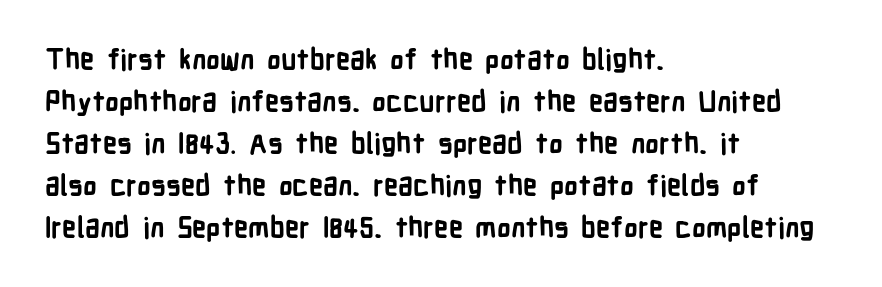
The rendering uses a bold face; every stroke is thick and dark. The typography opts for an upright posture over an oblique one. The rendering uses natural spacing where letterforms have individual widths. Note: no serifs on the glyphs. Normally led — the rows are evenly, conventionally spaced. A clean baseline with only descenders dipping below it.
